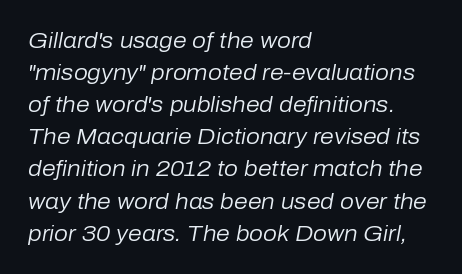
Descenders hang freely into open space. Does extra space separate the letters? No, they use regular spacing. The whole block is typeset with a tilt. The space between consecutive lines is moderate. Counters stay open thanks to moderate or lighter strokes. One-word summary of the alignment: left.
